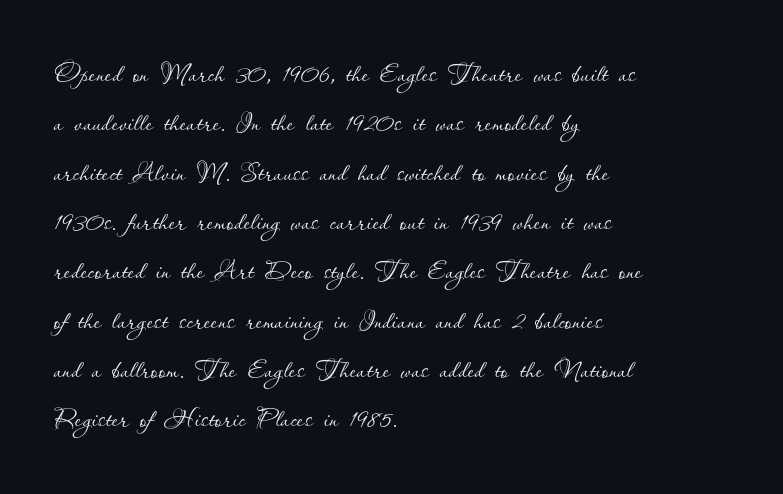
The image shows 35 px thin type; set left-aligned, normal line spacing (1.41x), normal letter spacing, not underlined; low stroke contrast and a small x-height.
